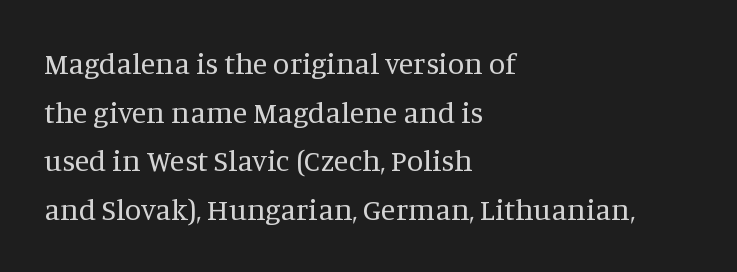
Q: Is the text bold? A: No.
Q: Is the text italic (slanted)? A: No, it is upright.
Q: Is the typeface a serif or a sans-serif typeface? A: Serif.
Q: Is the text underlined? A: No.
Q: How is the paragraph aligned? A: Left-aligned.
Q: Is the spacing between letters normal or unusually wide? A: Normal.
Q: Is the spacing between lines tight, normal or loose? A: Normal.
Q: Width (condensed, normal, or wide)? A: Normal.
Q: Stroke contrast? A: Medium.
Q: x-height? A: Large.
Q: Monospaced? A: No.
